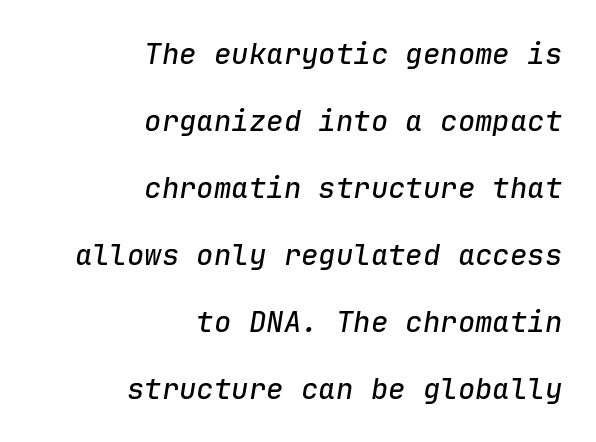
Q: Is the text italic (slanted)? A: Yes, it leans right by about 9 degrees.
Q: Is the text underlined? A: No.
Q: How is the paragraph aligned? A: Right-aligned.
Q: Is the spacing between letters normal or unusually wide? A: Normal.
Q: Is the spacing between lines tight, normal or loose? A: Loose.
Q: Width (condensed, normal, or wide)? A: Normal.
Q: Stroke contrast? A: Low.
Q: x-height? A: Medium.
Q: Monospaced? A: Yes.
